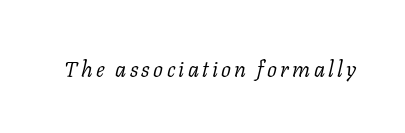
{"italic": "yes", "lean": "right", "slant_degrees": 11, "bold": "no", "underline": "no", "glyph_px": 22}
